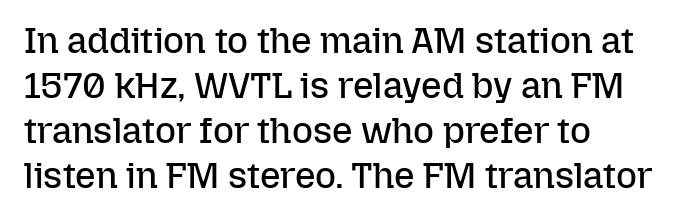
The image shows 36 px regular-weight type, upright; set left-aligned, normal line spacing (1.25x), normal letter spacing, not underlined; low stroke contrast and a medium x-height.
